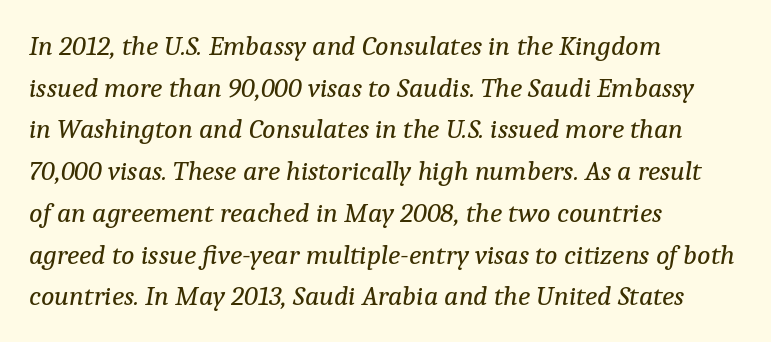
One-word summary of the alignment: left. The passage shown is not underscored anywhere. Is this a fixed-width face? No — the glyphs have proportional, varying widths. Nothing heavy about these letters — not bold at all.
